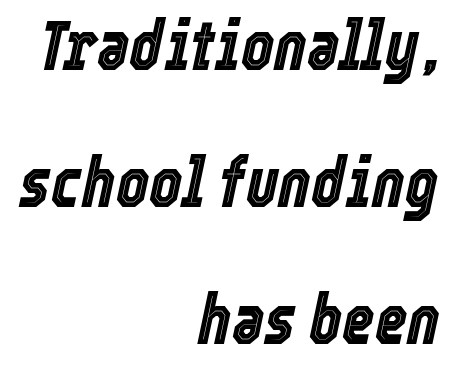
The font's italic variant was chosen for this text. Line ends are locked; line starts wander. The face used here is proportionally spaced, like ordinary book or web type. You could fit nearly another row in the gap between these rows. Descender tails drop into unmarked territory.
